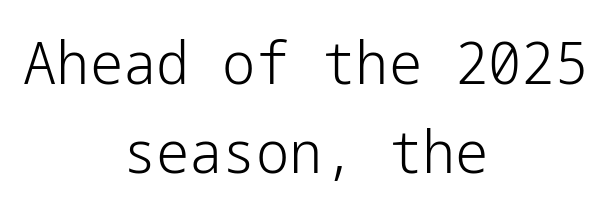
The image shows 59 px light sans-serif type, upright; set centered, normal line spacing (1.51x), normal letter spacing, not underlined; low stroke contrast and a medium x-height.
